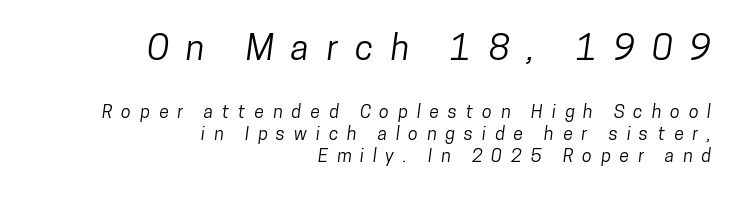
{"serif": "no", "width": "condensed", "stroke_contrast": "low", "x_height": "medium", "monospaced": "no", "underline": "no", "align": "right", "line_spacing_ratio": 1.23, "letter_spacing": "wide", "letter_spacing_em": 0.49, "larger_block": "first", "size_ratio": 1.94, "glyph_px": 35}
